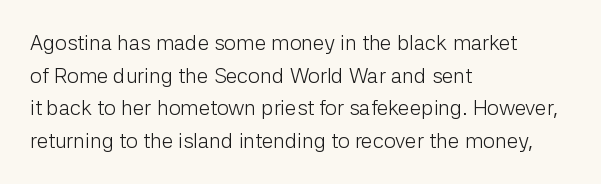
The axis of the letterforms is exactly vertical. Here the glyphs are tracked normally, forming tight word shapes. Descenders hang freely into open space. Line beginnings align vertically; line endings do not. The rows are spaced the way most documents space them.
